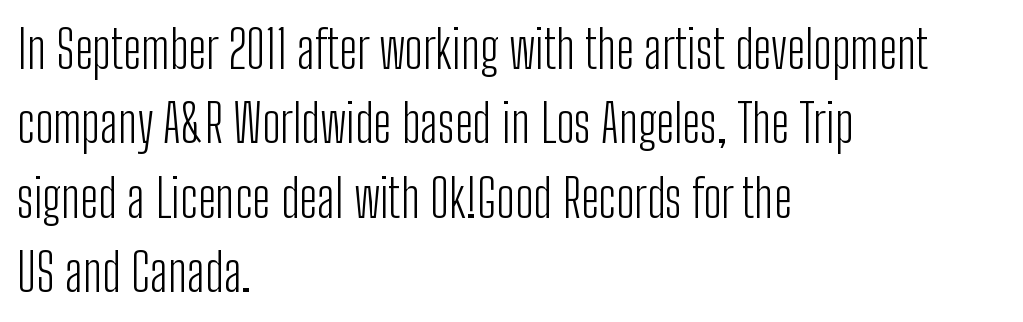
The image shows 52 px light, condensed sans-serif type, upright; set left-aligned, normal line spacing (1.43x), normal letter spacing, not underlined; low stroke contrast and a medium x-height.
